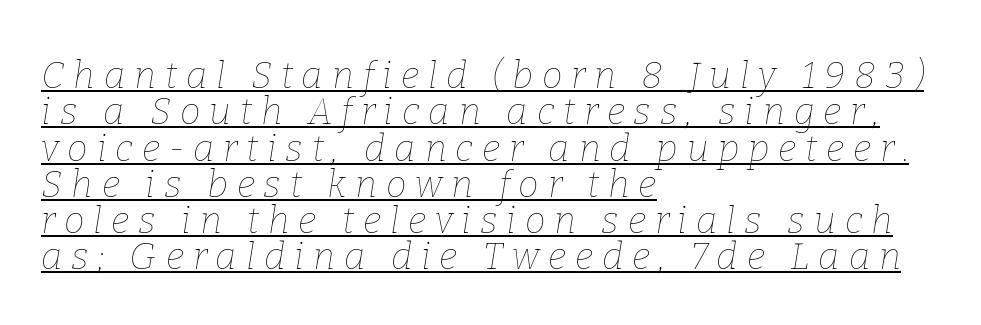
Q: Is the text bold? A: No.
Q: Is the text italic (slanted)? A: Yes, it leans right by about 9 degrees.
Q: Is the text underlined? A: Yes.
Q: How is the paragraph aligned? A: Left-aligned.
Q: Is the spacing between letters normal or unusually wide? A: Unusually wide.
Q: Is the spacing between lines tight, normal or loose? A: Tight.
Q: Width (condensed, normal, or wide)? A: Normal.
Q: Stroke contrast? A: Low.
Q: x-height? A: Medium.
Q: Monospaced? A: No.
